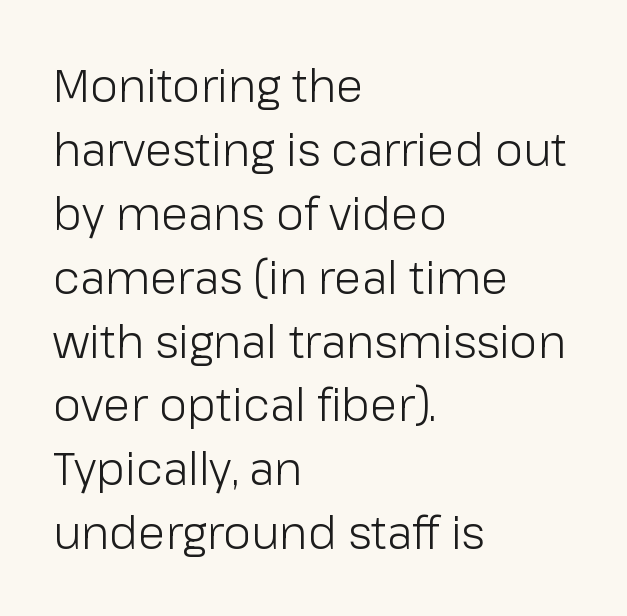
The image shows 45 px light sans-serif type, upright; set left-aligned, normal line spacing (1.42x), normal letter spacing, not underlined; low stroke contrast and a medium x-height.
